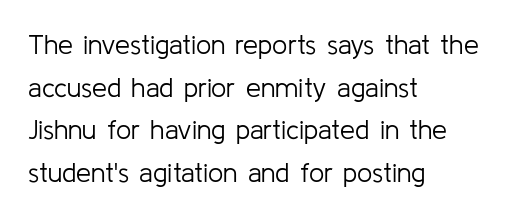
The image shows 27 px text type, upright; set left-aligned, normal line spacing (1.58x), normal letter spacing, not underlined.
